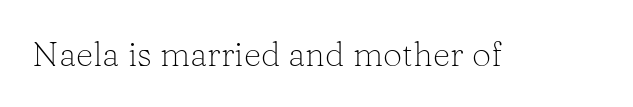
{"serif": "yes", "italic": "no", "bold": "no", "weight": "light", "width": "normal", "stroke_contrast": "low", "x_height": "medium", "monospaced": "no", "underline": "no", "letter_spacing": "normal", "letter_spacing_em": 0.0, "glyph_px": 34}
